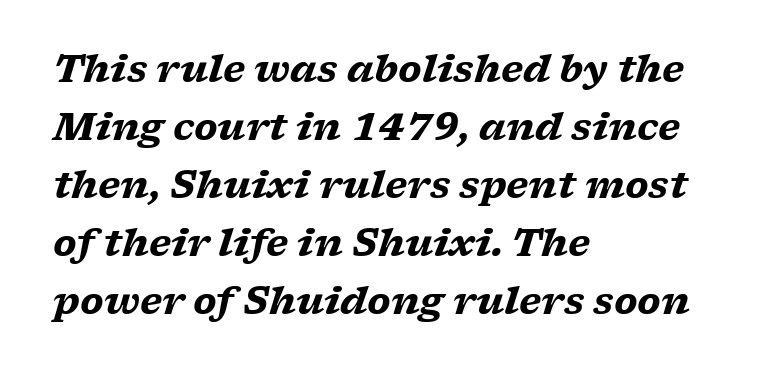
Q: Is the text bold? A: Yes.
Q: Is the text italic (slanted)? A: Yes, it leans right by about 17 degrees.
Q: Is the typeface a serif or a sans-serif typeface? A: Serif.
Q: Is the text underlined? A: No.
Q: How is the paragraph aligned? A: Left-aligned.
Q: Is the spacing between letters normal or unusually wide? A: Normal.
Q: Is the spacing between lines tight, normal or loose? A: Normal.
Q: Width (condensed, normal, or wide)? A: Wide.
Q: Stroke contrast? A: Low.
Q: x-height? A: Medium.
Q: Monospaced? A: No.
